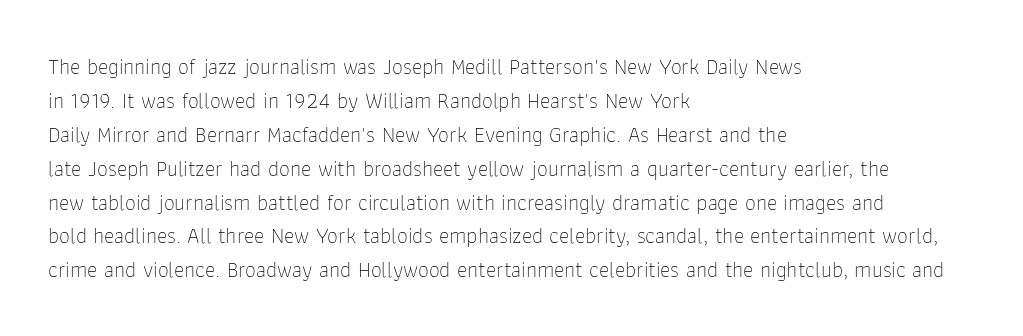
{"italic": "no", "bold": "no", "underline": "no", "align": "left", "line_spacing": "normal", "line_spacing_ratio": 1.54, "letter_spacing": "normal", "letter_spacing_em": 0.0, "glyph_px": 22}
